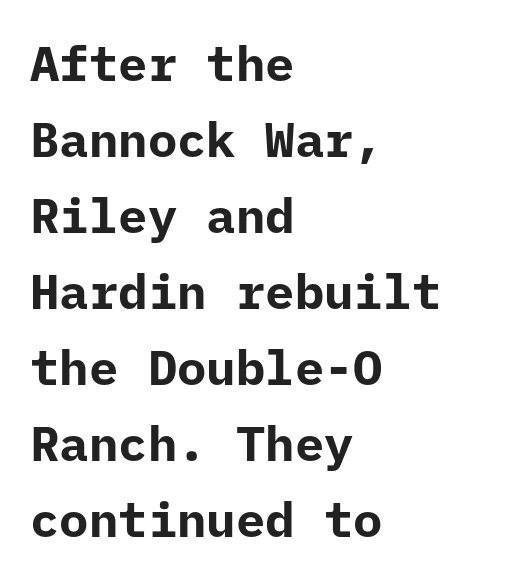
Q: Is the text bold? A: Yes.
Q: Is the text italic (slanted)? A: No, it is upright.
Q: Is the typeface a serif or a sans-serif typeface? A: Sans-serif.
Q: Is the text underlined? A: No.
Q: How is the paragraph aligned? A: Left-aligned.
Q: Is the spacing between letters normal or unusually wide? A: Normal.
Q: Is the spacing between lines tight, normal or loose? A: Normal.
Q: Width (condensed, normal, or wide)? A: Normal.
Q: Stroke contrast? A: Low.
Q: x-height? A: Medium.
Q: Monospaced? A: Yes.
